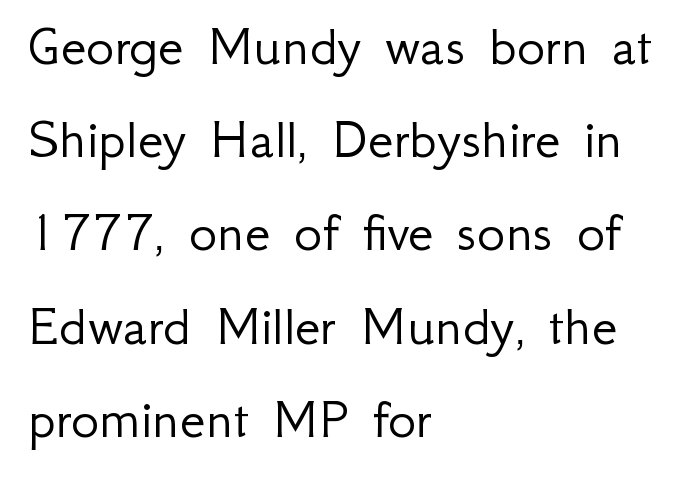
Q: Is the text bold? A: No.
Q: Is the text italic (slanted)? A: No, it is upright.
Q: Is the typeface a serif or a sans-serif typeface? A: Sans-serif.
Q: Is the text underlined? A: No.
Q: How is the paragraph aligned? A: Left-aligned.
Q: Is the spacing between letters normal or unusually wide? A: Normal.
Q: Is the spacing between lines tight, normal or loose? A: Normal.
Q: Width (condensed, normal, or wide)? A: Normal.
Q: Stroke contrast? A: Low.
Q: x-height? A: Small.
Q: Monospaced? A: No.
